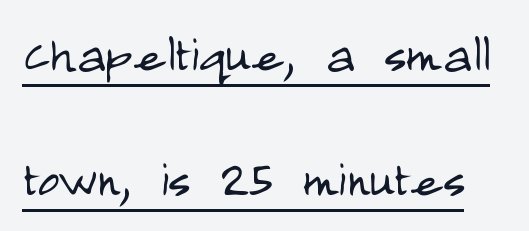
The image shows 60 px light, condensed sans-serif type, upright; set loose line spacing (2.09x), normal letter spacing, underlined; low stroke contrast and a large x-height.
